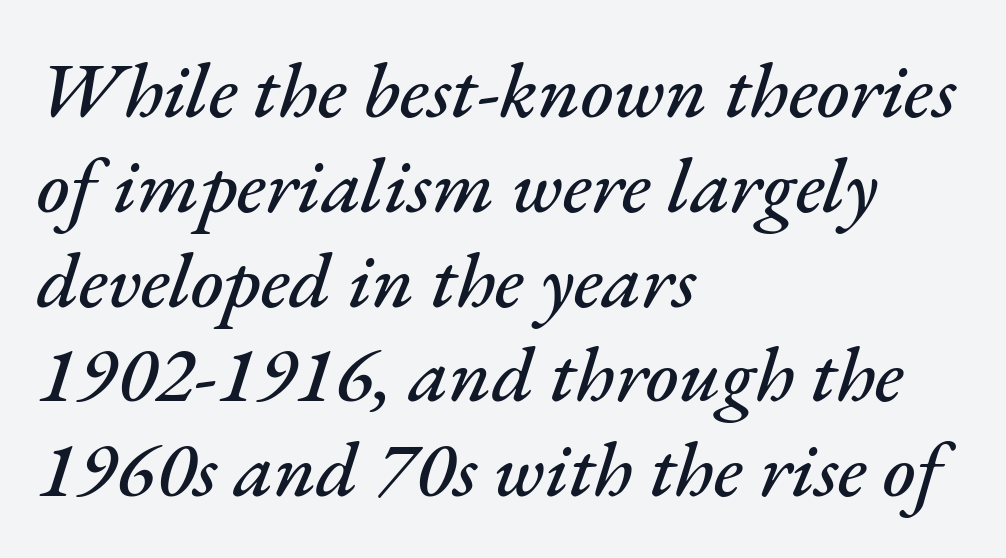
The image shows 79 px text type, italic (leaning right); set left-aligned, line spacing 1.2x, normal letter spacing, not underlined; medium stroke contrast and a small x-height.
